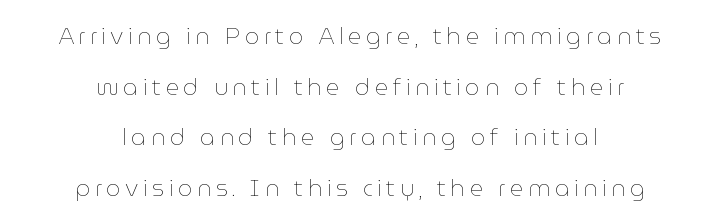
The image shows 23 px text type, upright; set centered, loose line spacing (2.2x), unusually wide letter spacing (+0.2 em), not underlined.
